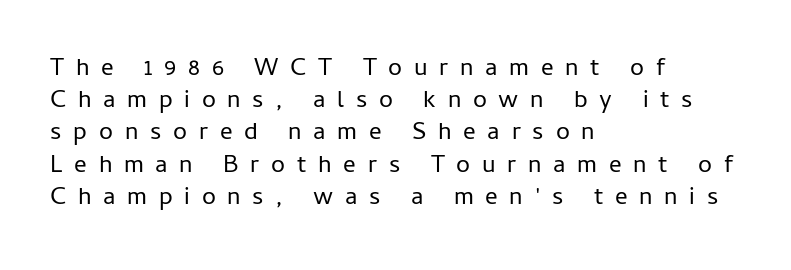
Q: Is the text bold? A: No.
Q: Is the text italic (slanted)? A: No, it is upright.
Q: Is the text underlined? A: No.
Q: How is the paragraph aligned? A: Left-aligned.
Q: Is the spacing between letters normal or unusually wide? A: Unusually wide.
Q: Is the spacing between lines tight, normal or loose? A: Normal.
